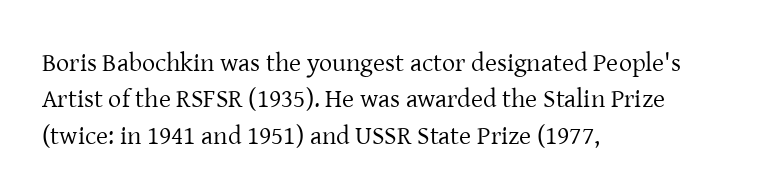
Short and long lines alike share a common starting point at left. The typeface has the unassuming heft of standard copy or less. Is the letter spacing exaggerated? No — it looks like the ordinary default. Has an underline been added? It has not. Posture: vertical.
